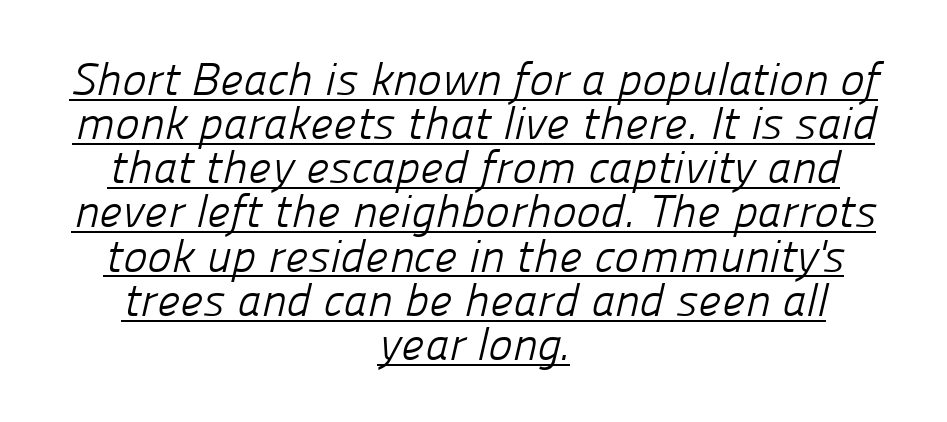
{"serif": "no", "bold": "no", "weight": "light", "width": "normal", "stroke_contrast": "low", "x_height": "medium", "monospaced": "no", "underline": "yes", "align": "center", "line_spacing": "tight", "line_spacing_ratio": 0.96, "letter_spacing": "normal", "letter_spacing_em": 0.0, "glyph_px": 46}
